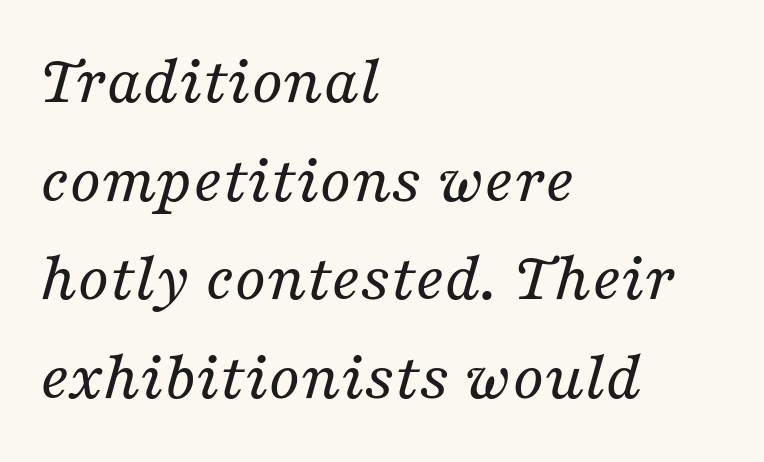
{"serif": "yes", "italic": "yes", "lean": "right", "slant_degrees": 16, "bold": "no", "weight": "regular", "width": "normal", "stroke_contrast": "medium", "x_height": "medium", "monospaced": "no", "underline": "no", "align": "left", "line_spacing": "normal", "line_spacing_ratio": 1.41, "letter_spacing": "normal", "letter_spacing_em": 0.0, "glyph_px": 70}
